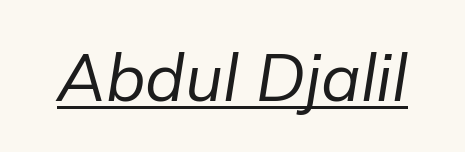
The image shows 66 px regular-weight type, italic (leaning right); set normal letter spacing, underlined; low stroke contrast and a medium x-height.
